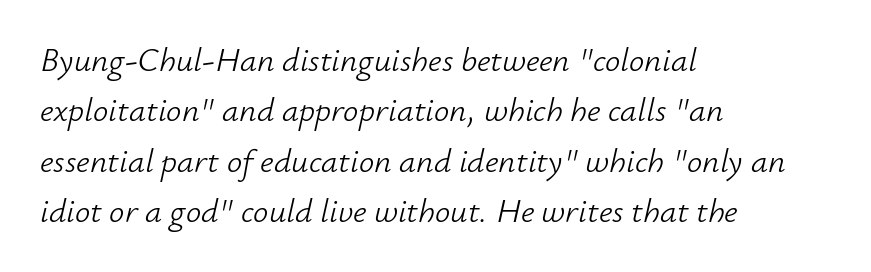
{"italic": "yes", "lean": "right", "slant_degrees": 12, "bold": "no", "weight": "light", "width": "normal", "stroke_contrast": "low", "x_height": "small", "monospaced": "no", "underline": "no", "align": "left", "line_spacing": "normal", "line_spacing_ratio": 1.48, "letter_spacing": "normal", "letter_spacing_em": 0.0, "glyph_px": 34}
